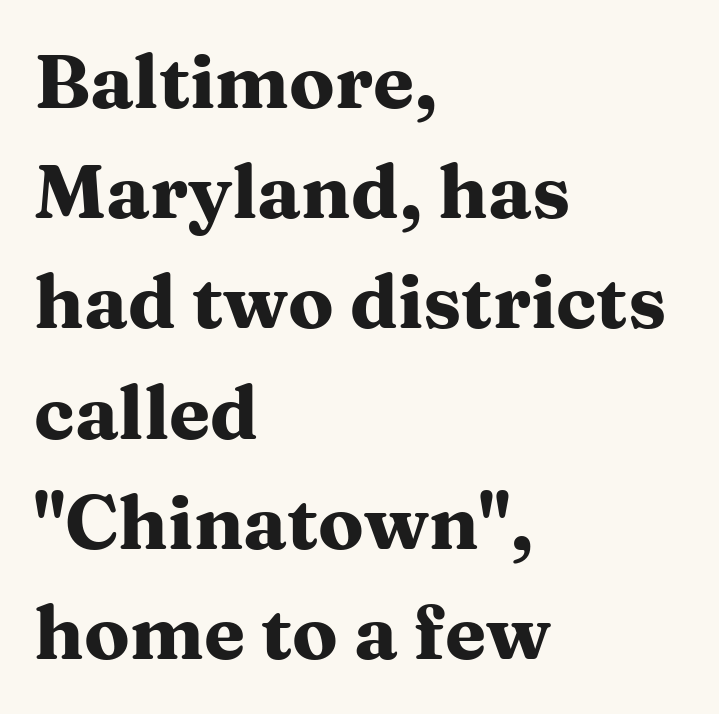
{"serif": "yes", "italic": "no", "bold": "yes", "weight": "heavy", "width": "wide", "stroke_contrast": "medium", "x_height": "medium", "monospaced": "no", "underline": "no", "align": "left", "line_spacing": "normal", "line_spacing_ratio": 1.47, "letter_spacing": "normal", "letter_spacing_em": 0.0, "glyph_px": 75}
